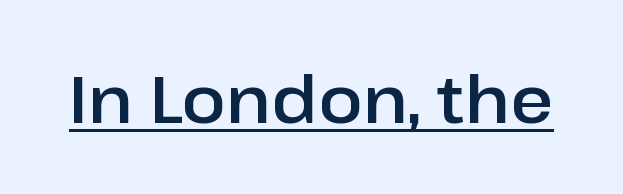
The image shows 66 px sans-serif type, upright; set normal letter spacing, underlined; low stroke contrast and a medium x-height.
